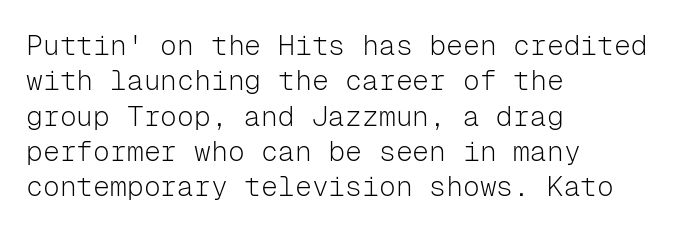
The image shows 28 px light sans-serif type, upright, monospaced; set left-aligned, normal line spacing (1.26x), normal letter spacing, not underlined; low stroke contrast and a medium x-height.
